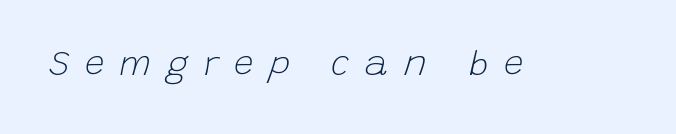
The image shows 35 px light type, italic (leaning right); set unusually wide letter spacing (+0.44 em), not underlined; low stroke contrast and a large x-height.
